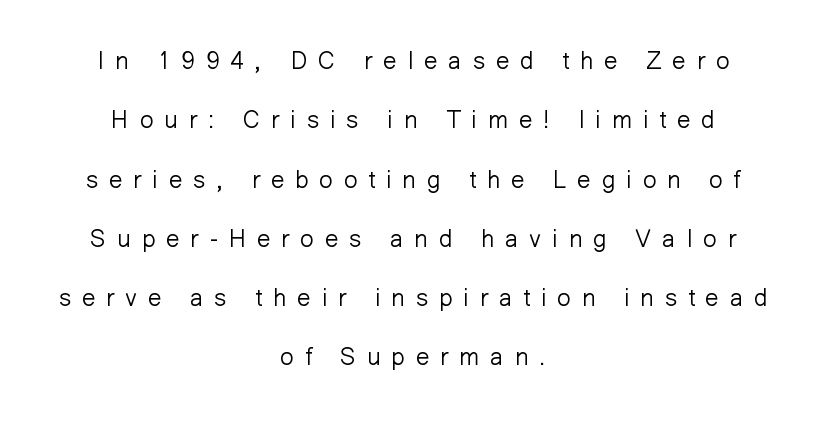
The image shows 24 px text type, upright; set centered, loose line spacing (2.47x), unusually wide letter spacing (+0.46 em), not underlined.
